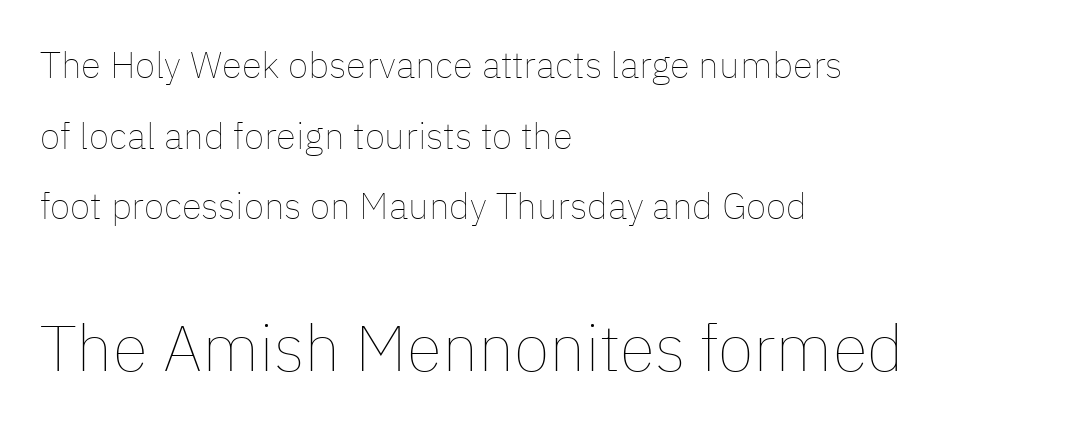
Q: Is the text bold? A: No.
Q: Is the text italic (slanted)? A: No, it is upright.
Q: Is the text underlined? A: No.
Q: How is the paragraph aligned? A: Left-aligned.
Q: Is the spacing between letters normal or unusually wide? A: Normal.
Q: Is the spacing between lines tight, normal or loose? A: Loose.
Q: Which block of text is set in a larger size, the first (top) or the second (bottom)? A: The second (bottom) one.
Q: Width (condensed, normal, or wide)? A: Normal.
Q: Stroke contrast? A: Low.
Q: x-height? A: Medium.
Q: Monospaced? A: No.
